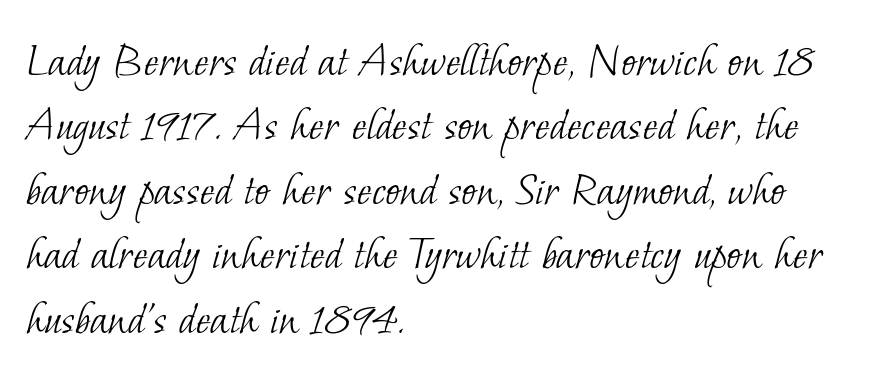
{"serif": "yes", "bold": "no", "weight": "light", "width": "normal", "stroke_contrast": "low", "x_height": "small", "monospaced": "no", "underline": "no", "align": "left", "line_spacing": "normal", "line_spacing_ratio": 1.29, "letter_spacing": "normal", "letter_spacing_em": 0.0, "glyph_px": 50}
